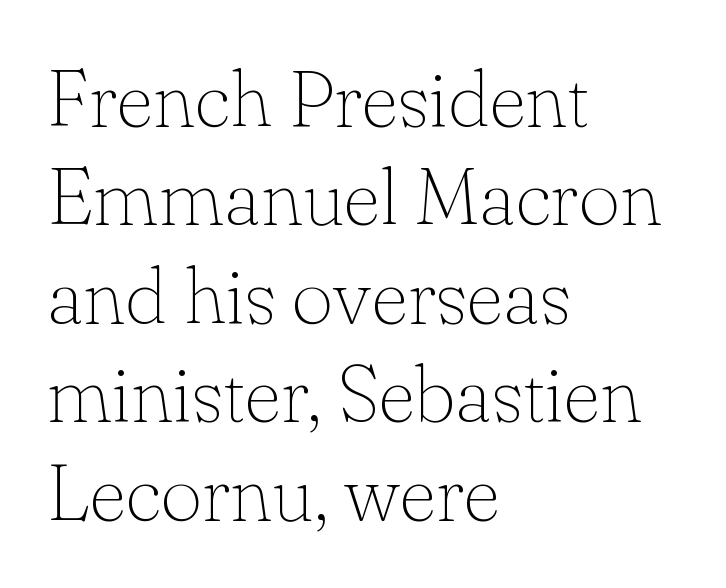
{"serif": "yes", "italic": "no", "bold": "no", "weight": "thin", "width": "normal", "stroke_contrast": "low", "x_height": "small", "monospaced": "no", "underline": "no", "align": "left", "line_spacing_ratio": 1.23, "letter_spacing": "normal", "letter_spacing_em": 0.0, "glyph_px": 80}
